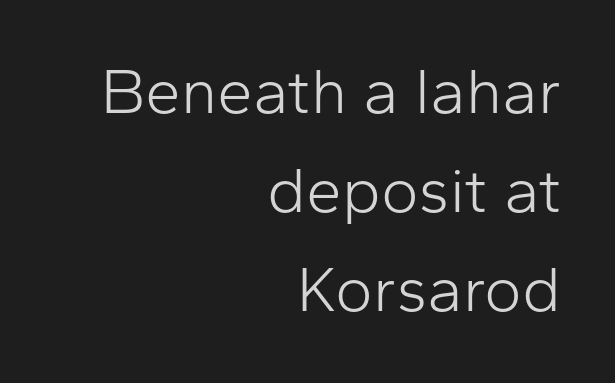
Q: Is the text bold? A: No.
Q: Is the text italic (slanted)? A: No, it is upright.
Q: Is the typeface a serif or a sans-serif typeface? A: Sans-serif.
Q: Is the text underlined? A: No.
Q: How is the paragraph aligned? A: Right-aligned.
Q: Is the spacing between letters normal or unusually wide? A: Normal.
Q: Is the spacing between lines tight, normal or loose? A: Normal.
Q: Width (condensed, normal, or wide)? A: Normal.
Q: Stroke contrast? A: Low.
Q: x-height? A: Medium.
Q: Monospaced? A: No.
